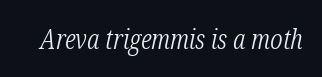
Q: Is the text bold? A: No.
Q: Is the text italic (slanted)? A: Yes, it leans right by about 12 degrees.
Q: Is the typeface a serif or a sans-serif typeface? A: Serif.
Q: Is the text underlined? A: No.
Q: Is the spacing between letters normal or unusually wide? A: Normal.
Q: Width (condensed, normal, or wide)? A: Condensed.
Q: Stroke contrast? A: Low.
Q: x-height? A: Medium.
Q: Monospaced? A: No.
